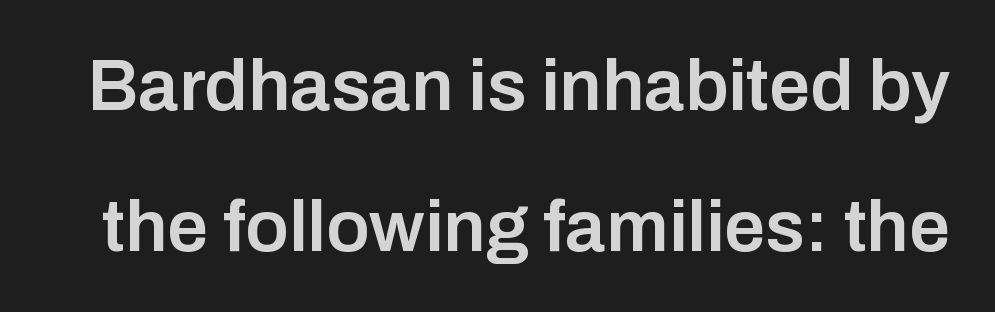
{"serif": "no", "italic": "no", "bold": "semi", "weight": "semibold", "width": "normal", "stroke_contrast": "low", "x_height": "medium", "monospaced": "no", "underline": "no", "line_spacing": "loose", "line_spacing_ratio": 1.93, "letter_spacing": "normal", "letter_spacing_em": 0.0, "glyph_px": 73}
